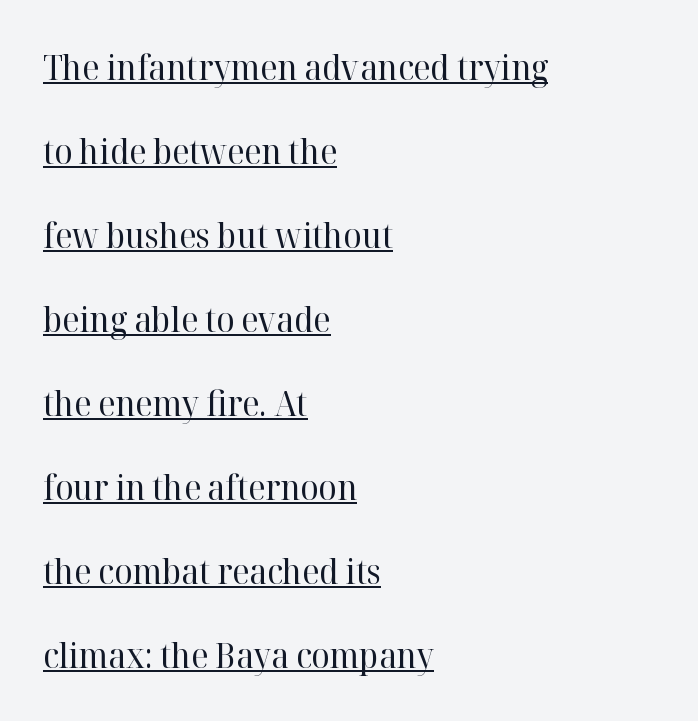
Q: Is the text bold? A: No.
Q: Is the text italic (slanted)? A: No, it is upright.
Q: Is the typeface a serif or a sans-serif typeface? A: Serif.
Q: Is the text underlined? A: Yes.
Q: How is the paragraph aligned? A: Left-aligned.
Q: Is the spacing between letters normal or unusually wide? A: Normal.
Q: Is the spacing between lines tight, normal or loose? A: Loose.
Q: Width (condensed, normal, or wide)? A: Normal.
Q: Stroke contrast? A: High.
Q: x-height? A: Medium.
Q: Monospaced? A: No.
